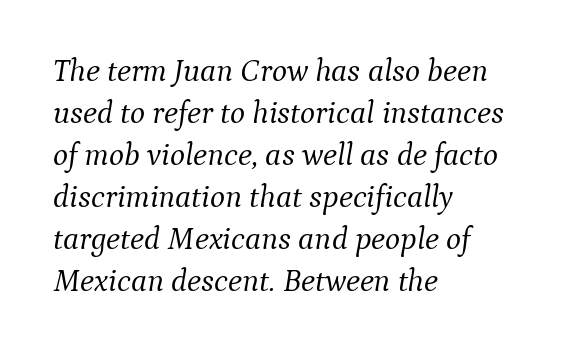
Vertical spacing — default. Layout note: lines flush left. The text carries the slant typical of an italic or oblique font. The passage shown is typeset with a serif family. You could not count columns in this text — the font is proportionally spaced. The space directly below the letters is spotless.
